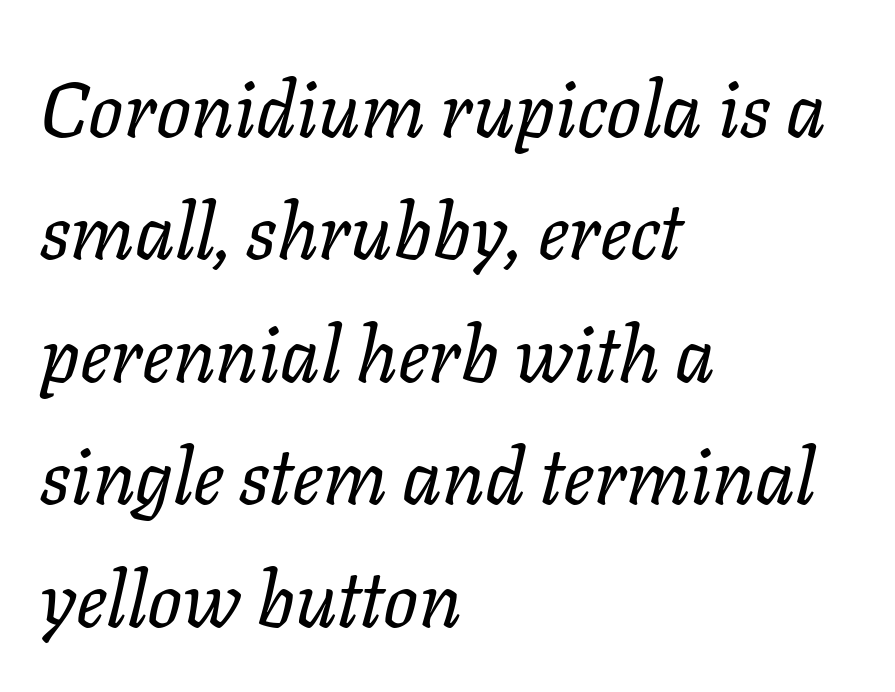
{"italic": "yes", "lean": "right", "slant_degrees": 11, "bold": "no", "weight": "regular", "width": "normal", "stroke_contrast": "low", "x_height": "medium", "monospaced": "no", "underline": "no", "align": "left", "line_spacing": "normal", "line_spacing_ratio": 1.59, "letter_spacing": "normal", "letter_spacing_em": 0.0, "glyph_px": 77}
